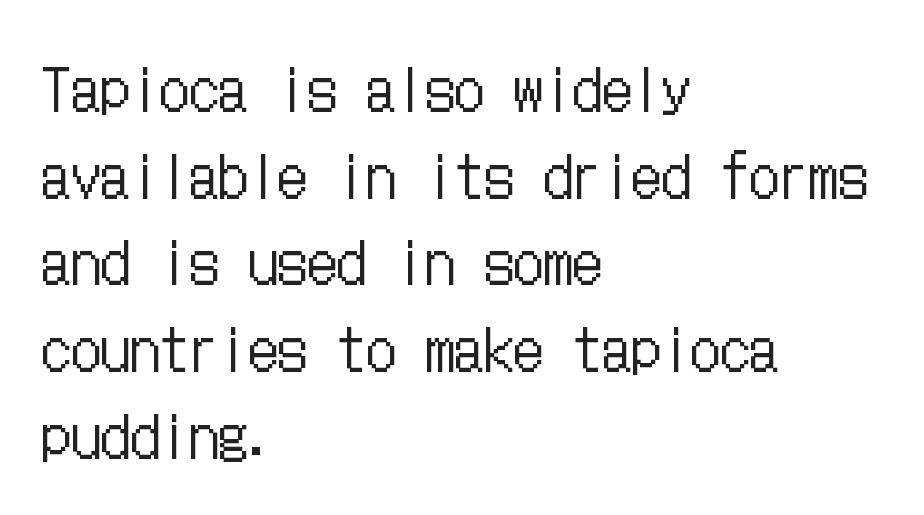
Q: Is the text bold? A: No.
Q: Is the text italic (slanted)? A: No, it is upright.
Q: Is the text underlined? A: No.
Q: How is the paragraph aligned? A: Left-aligned.
Q: Is the spacing between letters normal or unusually wide? A: Normal.
Q: Is the spacing between lines tight, normal or loose? A: Normal.
Q: Width (condensed, normal, or wide)? A: Condensed.
Q: Stroke contrast? A: Low.
Q: x-height? A: Medium.
